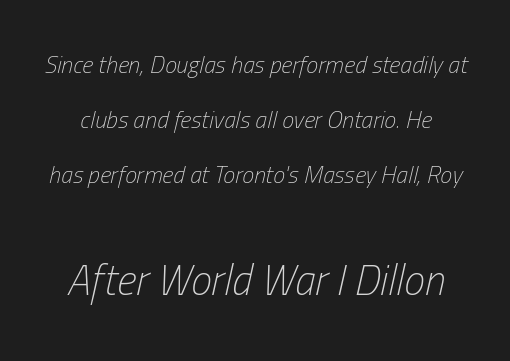
The image shows 42 px light, condensed type, italic (leaning right); set loose line spacing (2.3x), normal letter spacing, not underlined; the second (bottom) block is 1.75x larger; low stroke contrast and a medium x-height.
